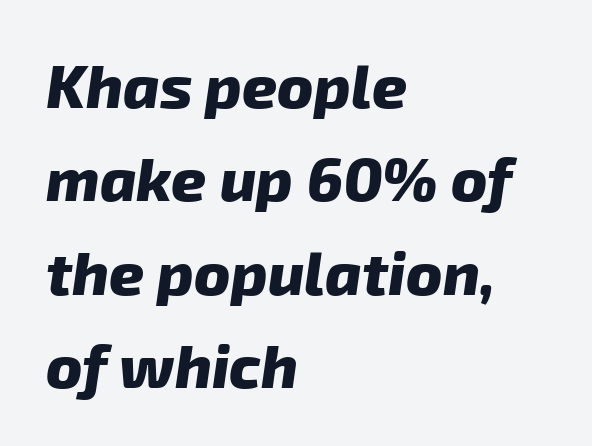
{"serif": "no", "bold": "yes", "weight": "heavy", "width": "normal", "stroke_contrast": "low", "x_height": "medium", "monospaced": "no", "underline": "no", "align": "left", "line_spacing": "normal", "line_spacing_ratio": 1.53, "letter_spacing": "normal", "letter_spacing_em": 0.0, "glyph_px": 61}
